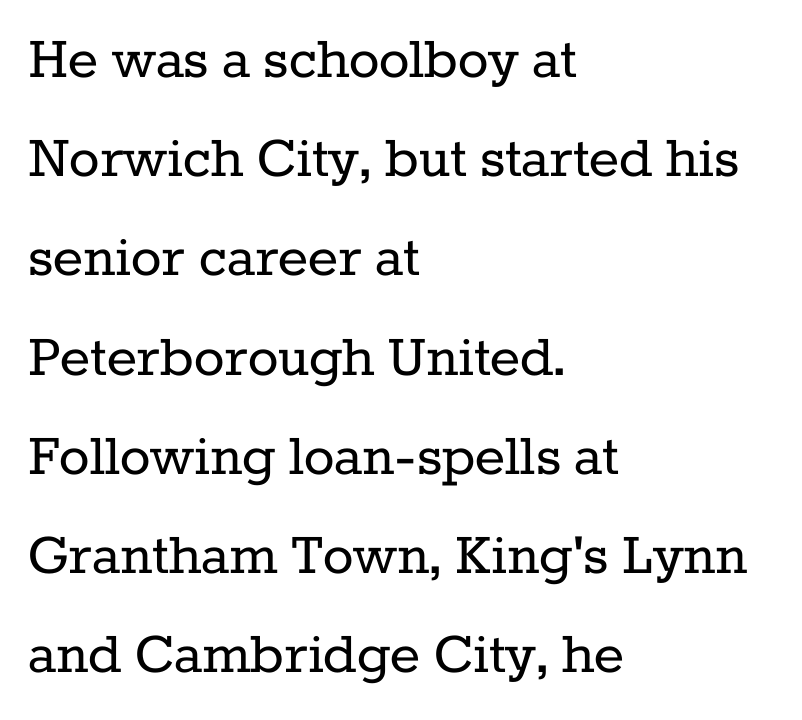
Check the space under the baseline: it is left empty. Posture: straight, roman, zero tilt. Standard letterfit; no display-style spreading of the glyphs. Heaviness? Minimal to ordinary, like unemphasized prose. Is there much room between lines? A standard amount, neither cramped nor airy.
